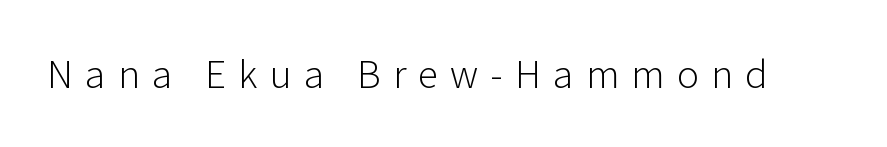
{"serif": "no", "italic": "no", "bold": "no", "weight": "light", "width": "normal", "stroke_contrast": "low", "x_height": "medium", "monospaced": "no", "underline": "no", "letter_spacing": "wide", "letter_spacing_em": 0.3, "glyph_px": 41}
